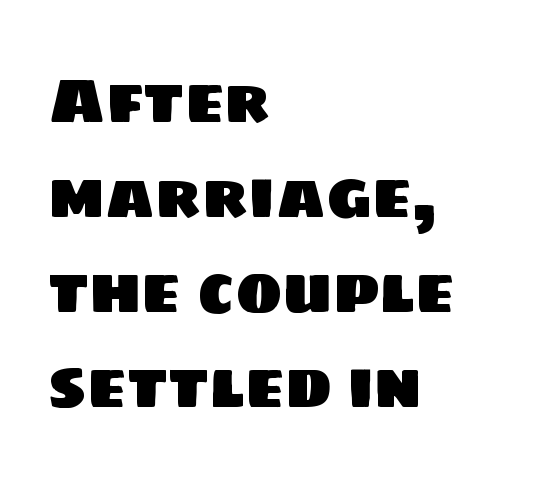
One glance says typical: line gaps are just what's usual. Where is the straight margin? On the left. Check under the words: just untouched page. This is sans-serif lettering, the kind often seen on screens and signage. The letters advance in unequal steps, a hallmark of proportional type.
